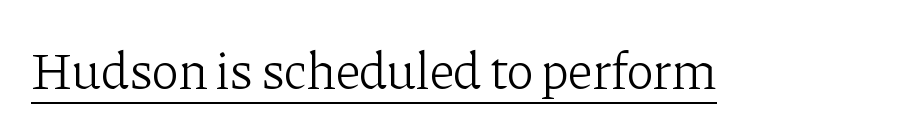
Q: Is the text bold? A: No.
Q: Is the text italic (slanted)? A: No, it is upright.
Q: Is the typeface a serif or a sans-serif typeface? A: Serif.
Q: Is the text underlined? A: Yes.
Q: Is the spacing between letters normal or unusually wide? A: Normal.
Q: Width (condensed, normal, or wide)? A: Normal.
Q: Stroke contrast? A: Low.
Q: x-height? A: Medium.
Q: Monospaced? A: No.
